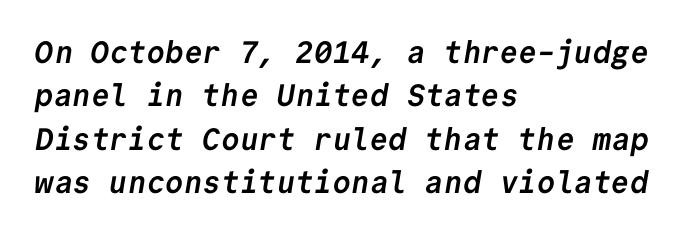
The designer went with a sans here, leaving each stem footless. These words are printed bold, with thick strokes throughout. The letters march in equal steps, a hallmark of fixed-pitch type. What's the leading like? Ordinary, nothing unusual. The area under the type is left untouched. One-word summary of the alignment: left.
